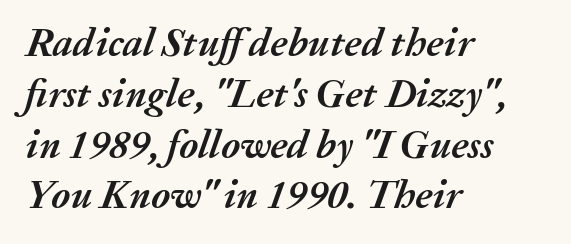
The image shows 40 px semibold type, italic (leaning right); set left-aligned, normal line spacing (1.27x), normal letter spacing, not underlined; medium stroke contrast and a medium x-height.
